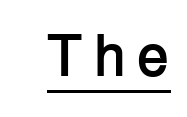
Q: Is the text bold? A: Yes.
Q: Is the text italic (slanted)? A: No, it is upright.
Q: Is the typeface a serif or a sans-serif typeface? A: Sans-serif.
Q: Is the text underlined? A: Yes.
Q: Width (condensed, normal, or wide)? A: Normal.
Q: Stroke contrast? A: Low.
Q: x-height? A: Medium.
Q: Monospaced? A: No.
